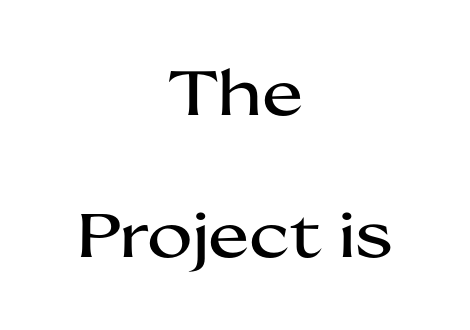
Ordinary non-slanted type is in use. How would I describe the line gaps? Wide and relaxed. Centered paragraph, ragged on both sides. Note the varied advance widths — an 'i' is clearly narrower than an 'm'. Compared with typical body copy, the letter spacing here is the same. The passage shown is not underscored anywhere.
